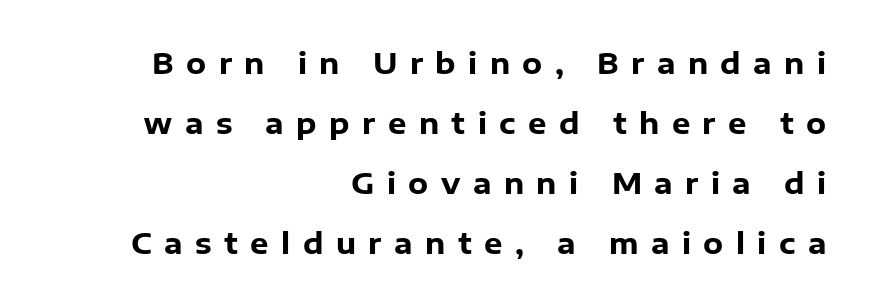
{"serif": "no", "italic": "no", "bold": "yes", "weight": "heavy", "width": "normal", "stroke_contrast": "low", "x_height": "medium", "monospaced": "no", "underline": "no", "align": "right", "line_spacing": "loose", "line_spacing_ratio": 2.07, "letter_spacing": "wide", "letter_spacing_em": 0.43, "glyph_px": 29}
